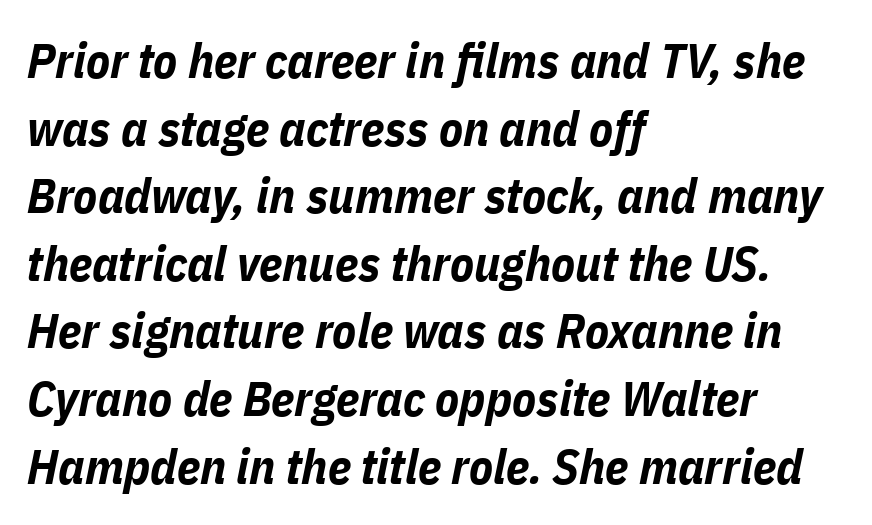
It's the slanting kind of type. Stroke thickness is high; the sample reads as a true bold. All the whitespace from short lines collects on the right. The rendering uses a moderate line-height, typical for paragraphs. Plain, unruled lines of type. Letter spacing: default.
